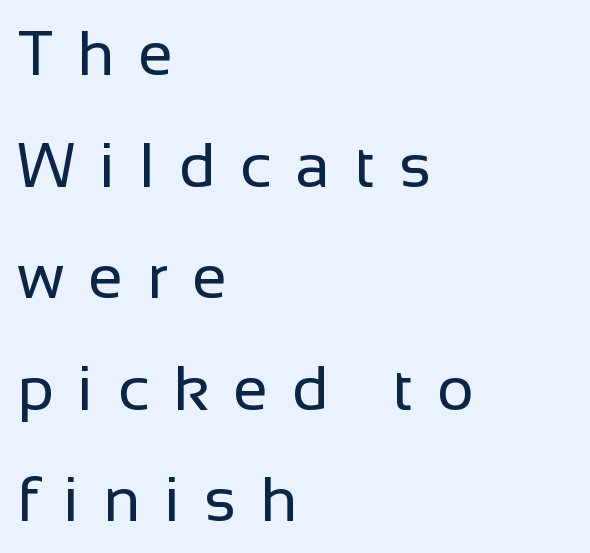
Compared with typical body copy, the letter spacing here is much looser. The rag falls on the right side of this text block. In terms of posture, this sample is upright. Stroke terminals: plain, sans-serif.
